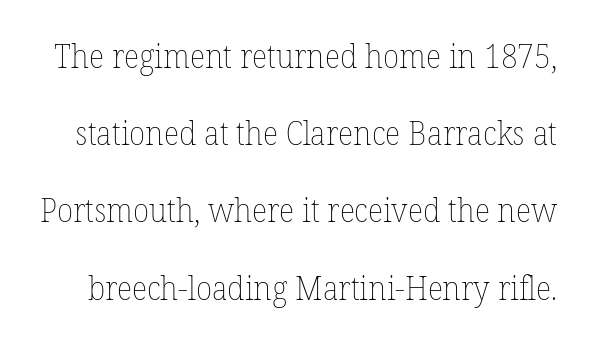
Q: Is the text bold? A: No.
Q: Is the text italic (slanted)? A: No, it is upright.
Q: Is the text underlined? A: No.
Q: Is the spacing between letters normal or unusually wide? A: Normal.
Q: Is the spacing between lines tight, normal or loose? A: Loose.
Q: Width (condensed, normal, or wide)? A: Normal.
Q: Stroke contrast? A: Low.
Q: x-height? A: Medium.
Q: Monospaced? A: No.
